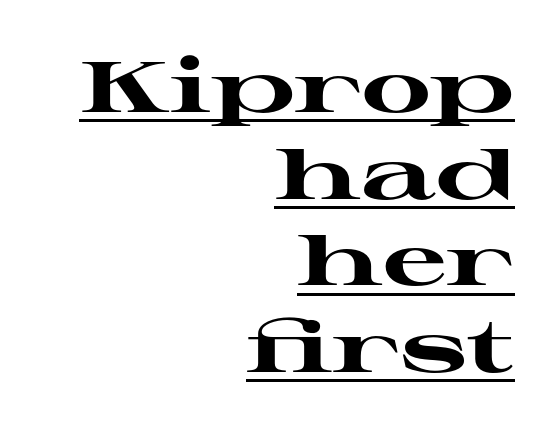
Q: Is the text bold? A: Yes.
Q: Is the text italic (slanted)? A: No, it is upright.
Q: Is the typeface a serif or a sans-serif typeface? A: Serif.
Q: Is the text underlined? A: Yes.
Q: How is the paragraph aligned? A: Right-aligned.
Q: Is the spacing between letters normal or unusually wide? A: Normal.
Q: Width (condensed, normal, or wide)? A: Wide.
Q: Stroke contrast? A: High.
Q: x-height? A: Medium.
Q: Monospaced? A: No.
